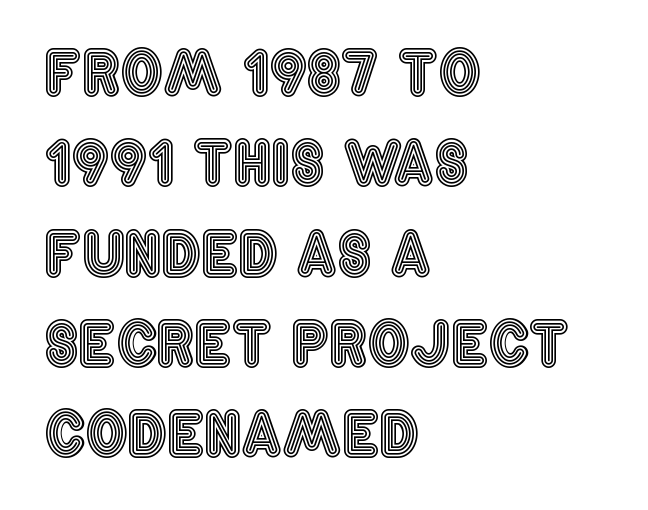
Q: Is the text italic (slanted)? A: No, it is upright.
Q: Is the text underlined? A: No.
Q: How is the paragraph aligned? A: Left-aligned.
Q: Is the spacing between letters normal or unusually wide? A: Normal.
Q: Is the spacing between lines tight, normal or loose? A: Normal.
Q: Width (condensed, normal, or wide)? A: Condensed.
Q: x-height? A: Large.
Q: Monospaced? A: No.
